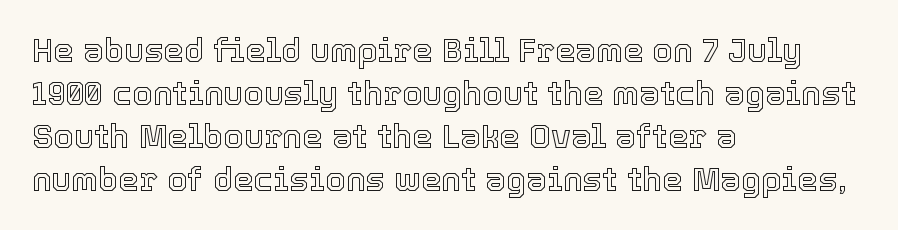
{"italic": "no", "width": "normal", "x_height": "medium", "monospaced": "no", "underline": "no", "align": "left", "line_spacing": "normal", "line_spacing_ratio": 1.3, "letter_spacing": "normal", "letter_spacing_em": 0.0, "glyph_px": 33}
